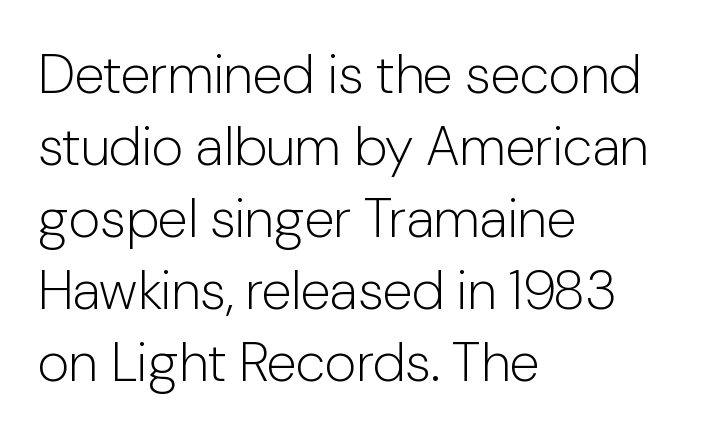
{"serif": "no", "italic": "no", "bold": "no", "weight": "light", "width": "normal", "stroke_contrast": "low", "x_height": "medium", "monospaced": "no", "underline": "no", "align": "left", "line_spacing": "normal", "line_spacing_ratio": 1.31, "letter_spacing": "normal", "letter_spacing_em": 0.0, "glyph_px": 55}
